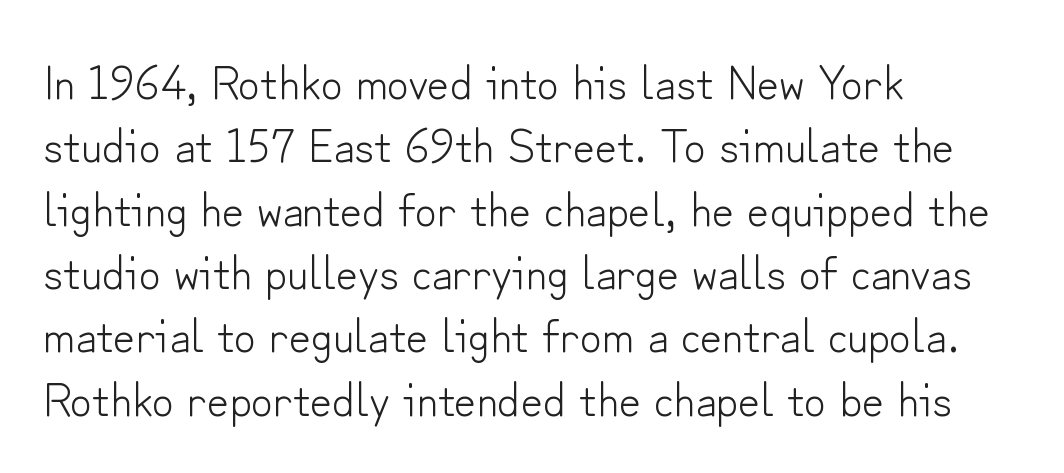
Q: Is the text bold? A: No.
Q: Is the text italic (slanted)? A: No, it is upright.
Q: Is the typeface a serif or a sans-serif typeface? A: Sans-serif.
Q: Is the text underlined? A: No.
Q: How is the paragraph aligned? A: Left-aligned.
Q: Is the spacing between letters normal or unusually wide? A: Normal.
Q: Is the spacing between lines tight, normal or loose? A: Normal.
Q: Width (condensed, normal, or wide)? A: Normal.
Q: Stroke contrast? A: Low.
Q: x-height? A: Small.
Q: Monospaced? A: No.
